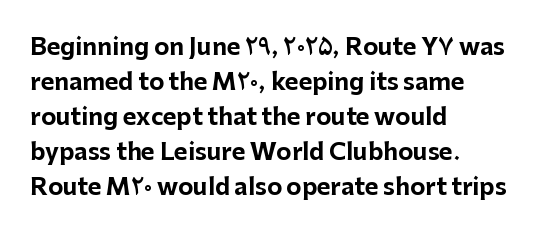
The image shows 23 px bold type, upright; set left-aligned, normal line spacing (1.52x), normal letter spacing, not underlined.
